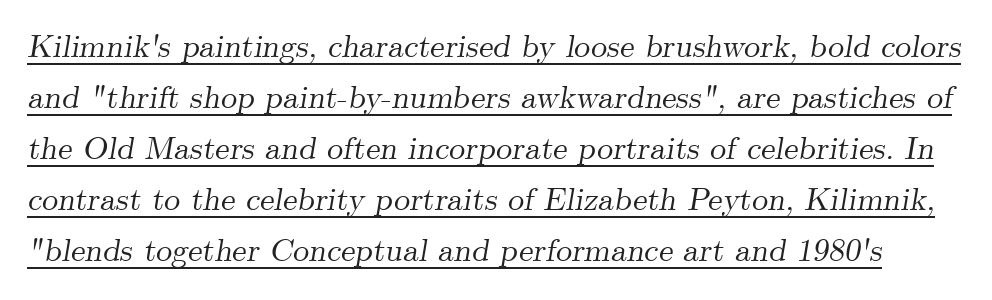
{"serif": "yes", "italic": "yes", "lean": "right", "slant_degrees": 9, "width": "normal", "stroke_contrast": "medium", "x_height": "small", "monospaced": "no", "underline": "yes", "line_spacing": "normal", "line_spacing_ratio": 1.59, "letter_spacing": "normal", "letter_spacing_em": 0.0, "glyph_px": 32}
